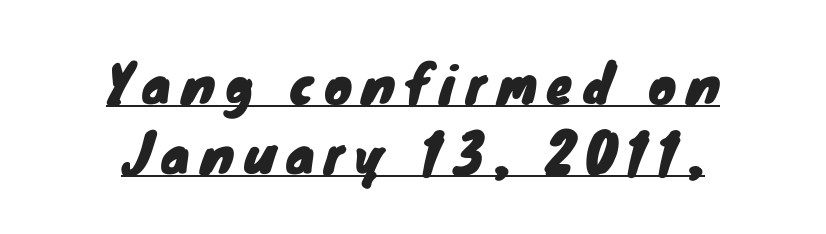
Q: Is the typeface a serif or a sans-serif typeface? A: Sans-serif.
Q: Is the text underlined? A: Yes.
Q: How is the paragraph aligned? A: Centered.
Q: Is the spacing between letters normal or unusually wide? A: Unusually wide.
Q: Is the spacing between lines tight, normal or loose? A: Normal.
Q: Width (condensed, normal, or wide)? A: Normal.
Q: Stroke contrast? A: Low.
Q: x-height? A: Small.
Q: Monospaced? A: No.
